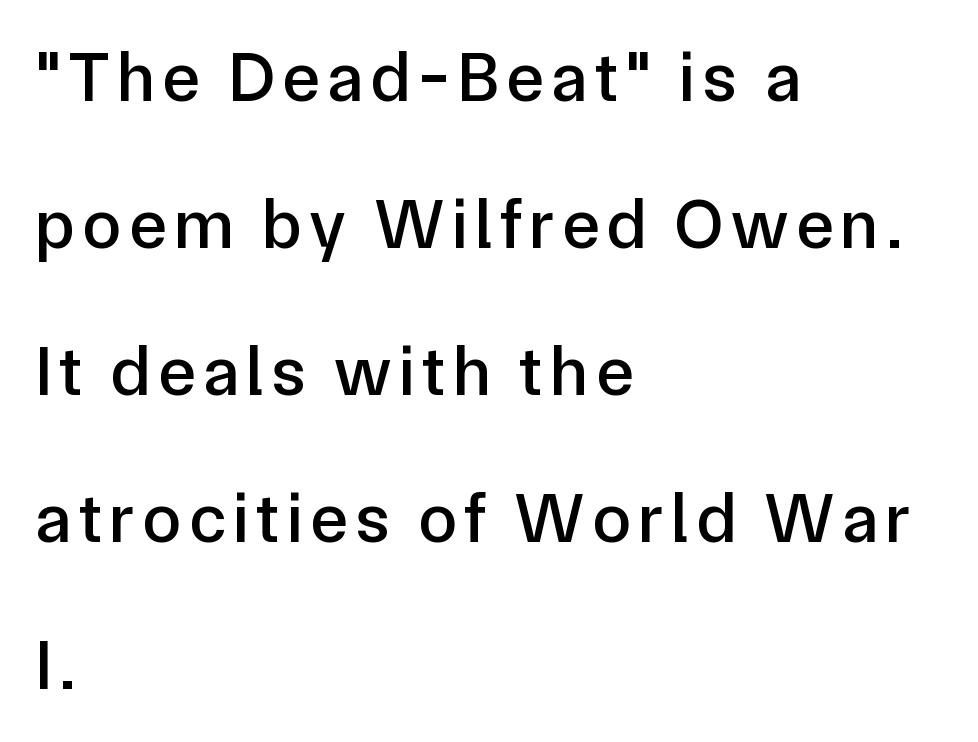
{"serif": "no", "italic": "no", "width": "normal", "stroke_contrast": "low", "x_height": "medium", "monospaced": "no", "underline": "no", "align": "left", "line_spacing": "loose", "line_spacing_ratio": 2.07, "glyph_px": 71}
